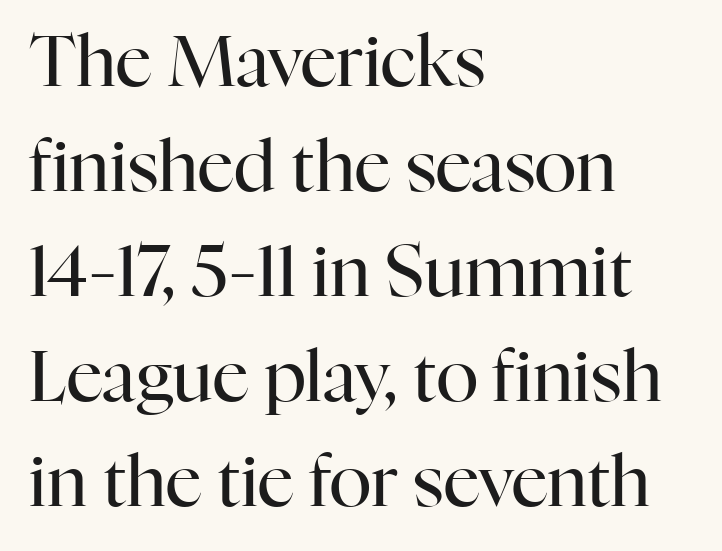
{"serif": "yes", "italic": "no", "bold": "no", "weight": "regular", "width": "normal", "stroke_contrast": "high", "x_height": "medium", "monospaced": "no", "underline": "no", "align": "left", "line_spacing": "normal", "line_spacing_ratio": 1.48, "letter_spacing": "normal", "letter_spacing_em": 0.0, "glyph_px": 71}
